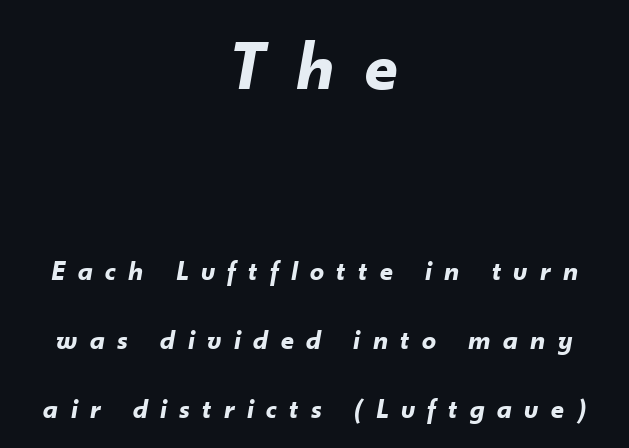
Q: Is the text bold? A: Yes.
Q: Is the text italic (slanted)? A: Yes, it leans right by about 10 degrees.
Q: Is the text underlined? A: No.
Q: How is the paragraph aligned? A: Centered.
Q: Is the spacing between letters normal or unusually wide? A: Unusually wide.
Q: Is the spacing between lines tight, normal or loose? A: Loose.
Q: Which block of text is set in a larger size, the first (top) or the second (bottom)? A: The first (top) one.
Q: Width (condensed, normal, or wide)? A: Normal.
Q: Stroke contrast? A: Low.
Q: x-height? A: Small.
Q: Monospaced? A: No.
